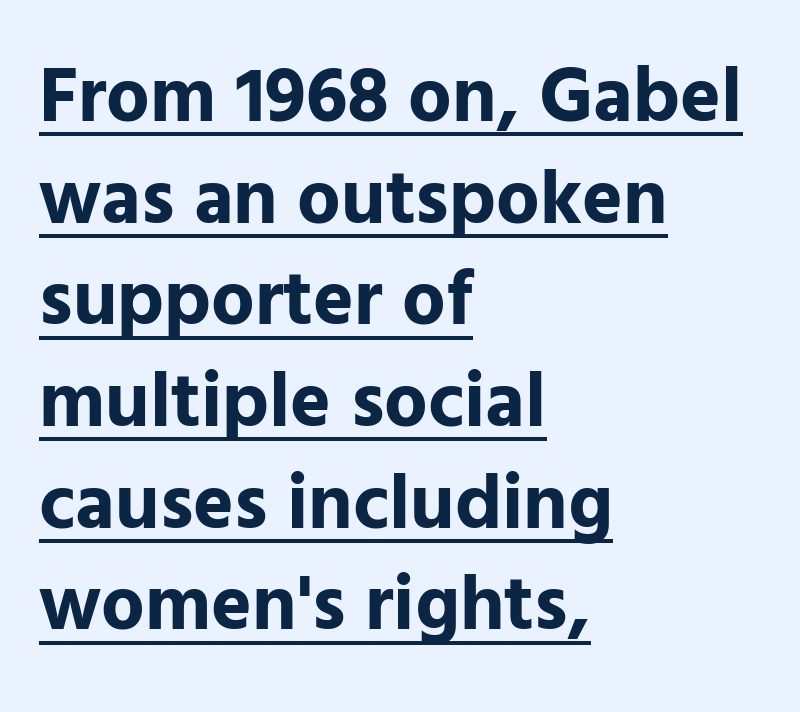
Compared with typical body copy, the letter spacing here is the same. Style check: upright. Each letter keeps its own natural width here, so spacing adapts to shape. Notice how thick the strokes are: this is what a full bold looks like. Does a line run under the words? Yes, clearly.
